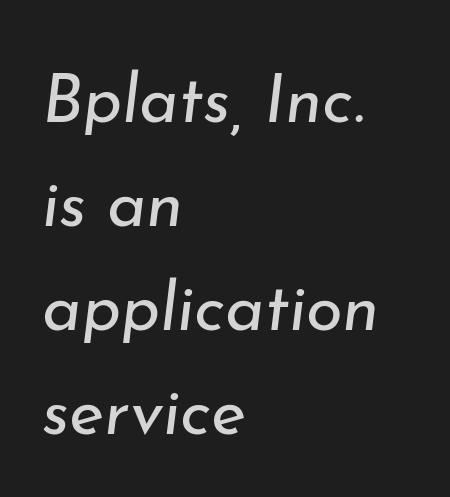
Q: Is the text bold? A: No.
Q: Is the text italic (slanted)? A: Yes, it leans right by about 7 degrees.
Q: Is the text underlined? A: No.
Q: How is the paragraph aligned? A: Left-aligned.
Q: Is the spacing between letters normal or unusually wide? A: Normal.
Q: Is the spacing between lines tight, normal or loose? A: Normal.
Q: Width (condensed, normal, or wide)? A: Normal.
Q: Stroke contrast? A: Low.
Q: x-height? A: Small.
Q: Monospaced? A: No.
